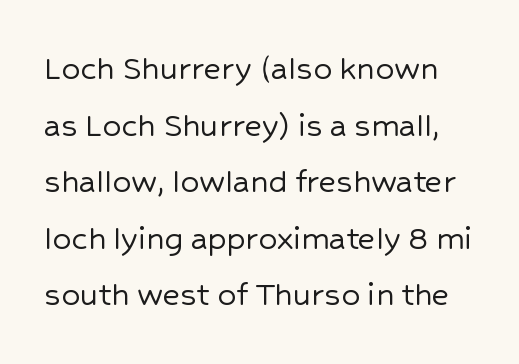
Between one letter and the next there's only the usual sliver of space. Reading down the column, the eye jumps a familiar distance to each next line. This is sans-serif lettering, the kind often seen on screens and signage. Honestly, there is no underline to notice here at all. Is this a fixed-width face? No — the glyphs have proportional, varying widths. Vertical strokes here are truly vertical.
